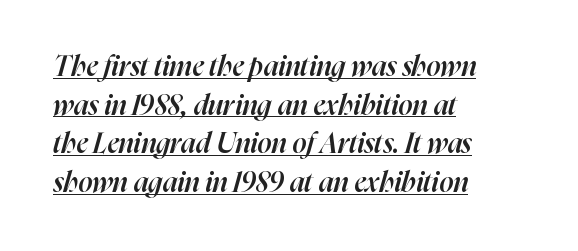
Q: Is the text bold? A: Semi-bold.
Q: Is the text italic (slanted)? A: Yes, it leans right by about 16 degrees.
Q: Is the text underlined? A: Yes.
Q: How is the paragraph aligned? A: Left-aligned.
Q: Is the spacing between letters normal or unusually wide? A: Normal.
Q: Is the spacing between lines tight, normal or loose? A: Normal.
Q: Width (condensed, normal, or wide)? A: Normal.
Q: Stroke contrast? A: High.
Q: x-height? A: Medium.
Q: Monospaced? A: No.
